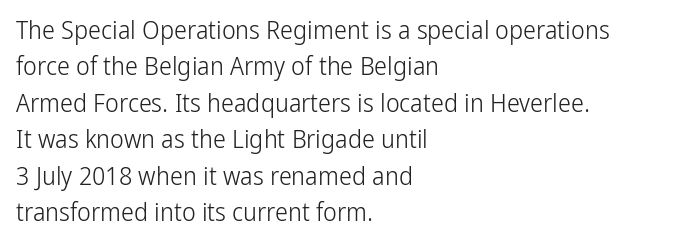
The image shows 26 px text type, upright; set left-aligned, normal line spacing (1.4x), normal letter spacing, not underlined.
